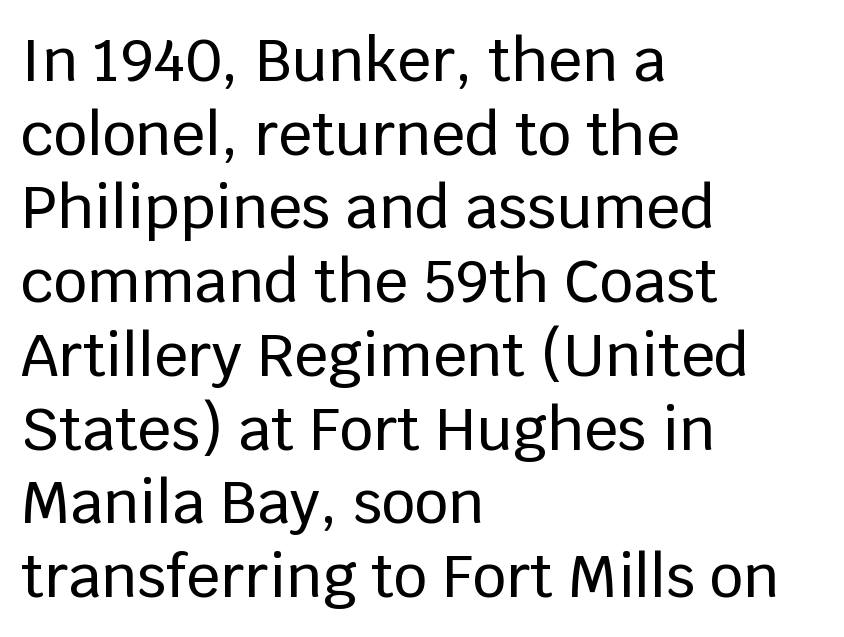
The image shows 59 px sans-serif type, upright; set left-aligned, normal line spacing (1.25x), normal letter spacing, not underlined; low stroke contrast and a large x-height.
